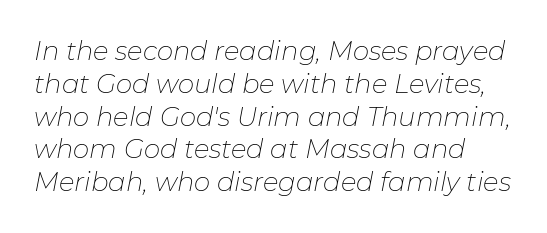
No letter is thick-stroked: the sample isn't bold. Short note: letters normally spaced. In terms of leading, this rendering sits right in the middle. Nobody drew a line under any word here.
